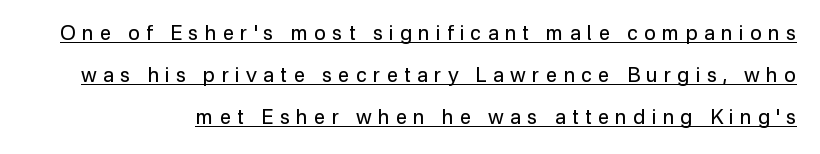
{"italic": "no", "bold": "no", "underline": "yes", "line_spacing": "loose", "line_spacing_ratio": 2.11, "letter_spacing": "wide", "letter_spacing_em": 0.32, "glyph_px": 20}
